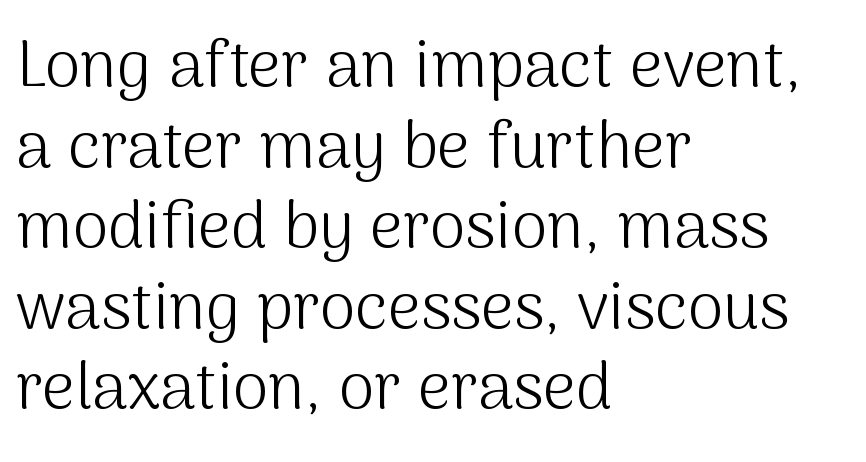
The image shows 65 px light sans-serif type, upright; set left-aligned, line spacing 1.24x, normal letter spacing, not underlined; medium stroke contrast and a medium x-height.
